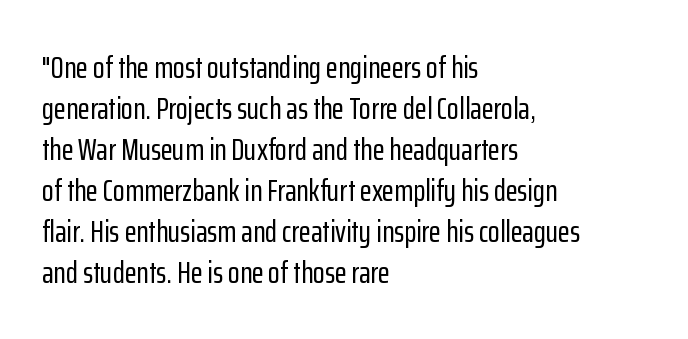
Q: Is the text italic (slanted)? A: No, it is upright.
Q: Is the typeface a serif or a sans-serif typeface? A: Sans-serif.
Q: Is the text underlined? A: No.
Q: How is the paragraph aligned? A: Left-aligned.
Q: Is the spacing between letters normal or unusually wide? A: Normal.
Q: Is the spacing between lines tight, normal or loose? A: Normal.
Q: Width (condensed, normal, or wide)? A: Condensed.
Q: Stroke contrast? A: Low.
Q: x-height? A: Medium.
Q: Monospaced? A: No.
